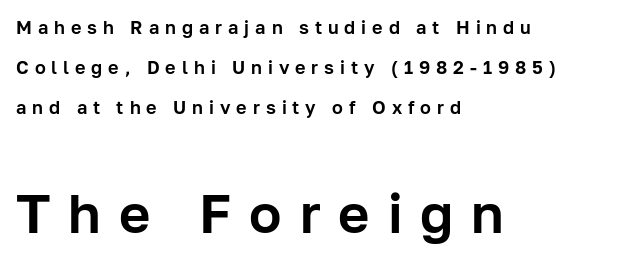
To sum up the face: it is a sans, with no serifs. Think of a printed novel: that variable character pitch is what you see here. The designer dialed line spacing up above the default. Ascenders rise straight up at ninety degrees.
